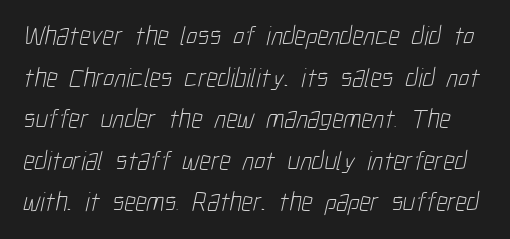
Q: Is the text bold? A: No.
Q: Is the text underlined? A: No.
Q: Is the spacing between letters normal or unusually wide? A: Normal.
Q: Is the spacing between lines tight, normal or loose? A: Normal.
